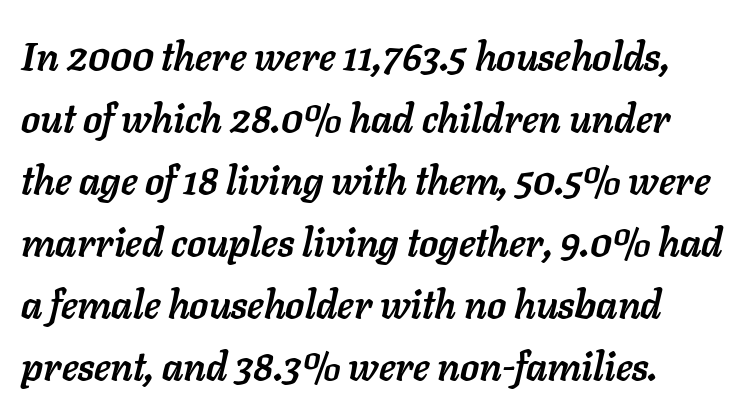
Q: Is the text bold? A: Yes.
Q: Is the text italic (slanted)? A: Yes, it leans right by about 11 degrees.
Q: Is the text underlined? A: No.
Q: Is the spacing between letters normal or unusually wide? A: Normal.
Q: Is the spacing between lines tight, normal or loose? A: Normal.
Q: Width (condensed, normal, or wide)? A: Normal.
Q: Stroke contrast? A: Low.
Q: x-height? A: Medium.
Q: Monospaced? A: No.
